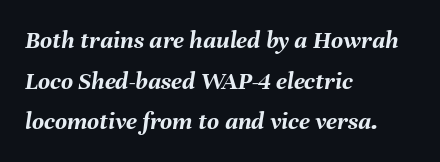
Slant detected: the letters are inclined. Does the copy run flush right? No — it runs flush left. Each row of text sits above clean, open space. These lines keep a tight, regular rhythm from letter to letter. Look at the stroke-to-counter ratio: heavy, a bold.
